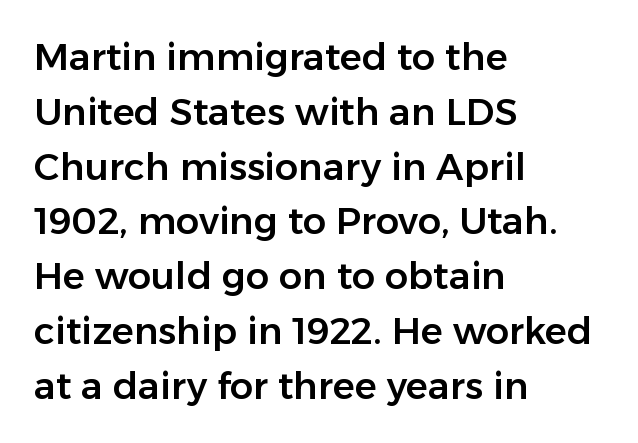
{"serif": "no", "italic": "no", "width": "normal", "stroke_contrast": "low", "x_height": "medium", "monospaced": "no", "underline": "no", "align": "left", "line_spacing": "normal", "line_spacing_ratio": 1.48, "letter_spacing": "normal", "letter_spacing_em": 0.0, "glyph_px": 37}
